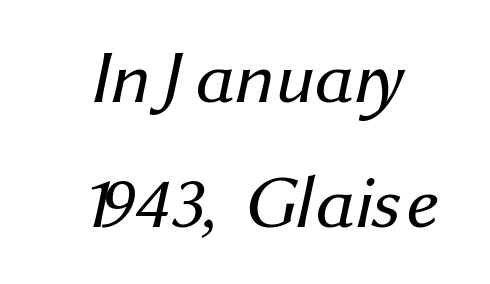
A typesetter would call this proportional, since set widths differ per character. The type family on display is of the sans-serif kind. The weight tops out at a normal text grade. Tracking here is standard; glyphs follow each other at the usual distance. Quick note: interline space is typical. Unmarked baselines from the first word to the last.
